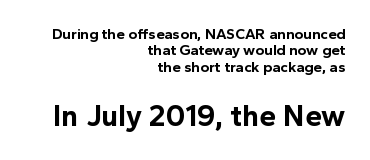
Plenty of ink on the page — the face is bold. The lettering holds an erect, upright posture throughout. Typographically, this falls in the sans-serif category. Here the designer chose a conventional face with non-uniform glyph widths.
